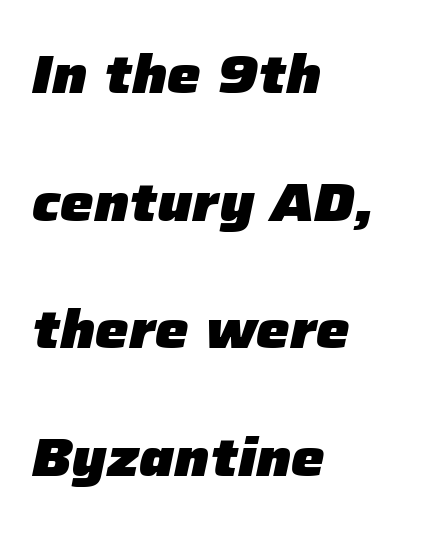
The typography opts for an oblique posture over an upright one. The letterforms sit shoulder to shoulder at normal distance. The face used here is proportionally spaced, like ordinary book or web type. Glance below the letters and you will spot only blank space. Which margin do the lines hug? The left one — the right edge is uneven.
